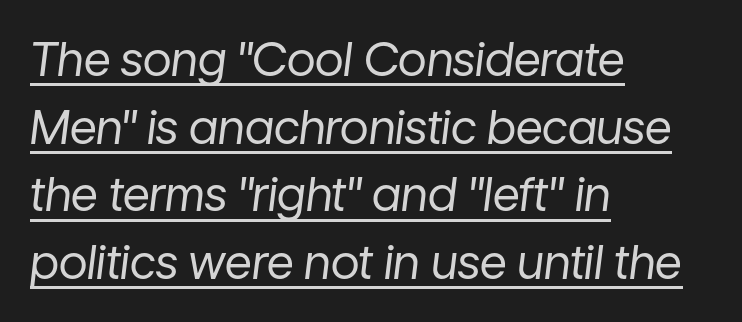
The image shows 47 px regular-weight type, italic (leaning right); set left-aligned, normal line spacing (1.44x), normal letter spacing, underlined; low stroke contrast and a medium x-height.
